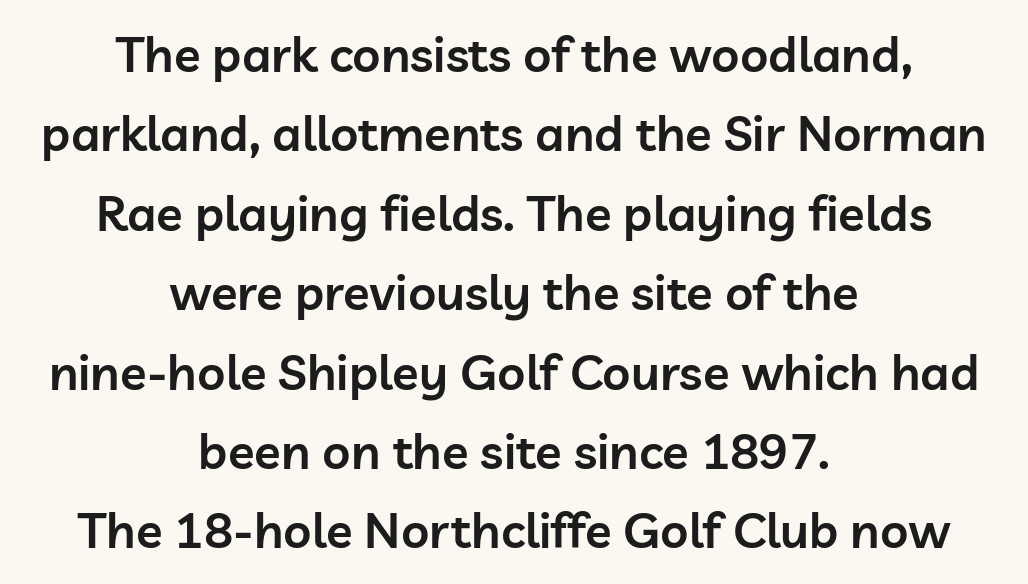
The image shows 49 px semibold sans-serif type, upright; set centered, normal line spacing (1.62x), normal letter spacing, not underlined; low stroke contrast and a medium x-height.
